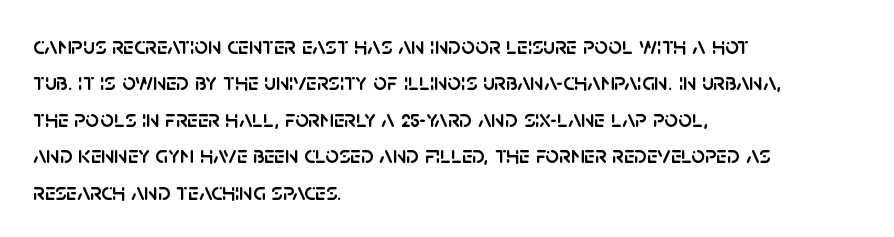
The image shows 24 px text type, upright; set left-aligned, normal line spacing (1.52x), normal letter spacing, not underlined.
